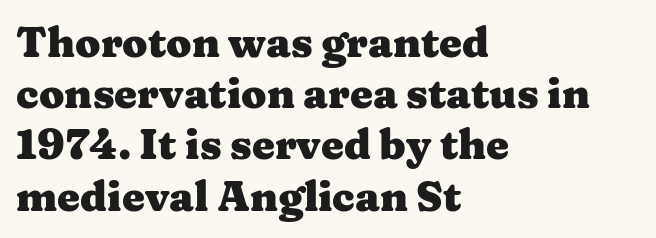
Varying glyph widths throughout — classic text-font behaviour. Stroke terminals: seriffed. Regarding leading, the lines here are spaced in the standard way. The characters look thick and weighty, a clear bold.
